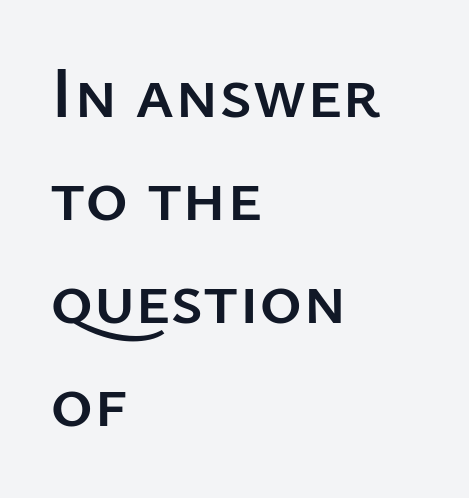
{"serif": "no", "italic": "no", "width": "normal", "stroke_contrast": "low", "x_height": "medium", "monospaced": "no", "underline": "no", "align": "left", "line_spacing": "normal", "line_spacing_ratio": 1.41, "letter_spacing": "normal", "letter_spacing_em": 0.0, "glyph_px": 73}
